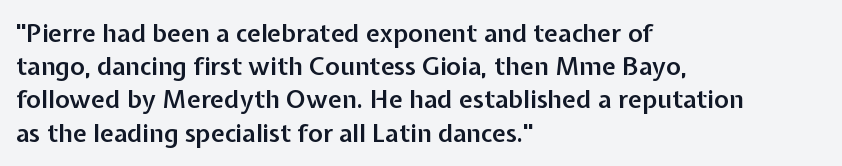
Q: Is the text bold? A: Semi-bold.
Q: Is the text italic (slanted)? A: No, it is upright.
Q: Is the text underlined? A: No.
Q: How is the paragraph aligned? A: Left-aligned.
Q: Is the spacing between letters normal or unusually wide? A: Normal.
Q: Is the spacing between lines tight, normal or loose? A: Normal.
